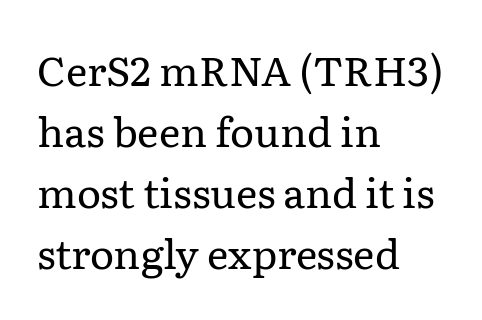
The image shows 41 px regular-weight serif type, upright; set left-aligned, normal line spacing (1.49x), normal letter spacing, not underlined; low stroke contrast and a medium x-height.
